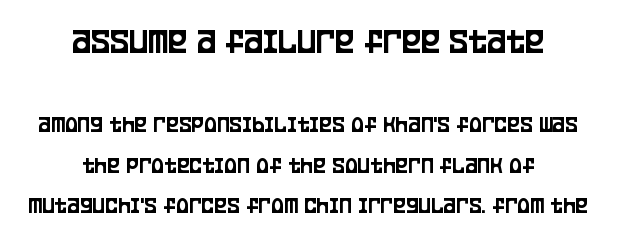
{"serif": "no", "italic": "no", "width": "condensed", "stroke_contrast": "low", "x_height": "large", "monospaced": "no", "underline": "no", "align": "center", "line_spacing": "normal", "line_spacing_ratio": 1.68, "letter_spacing": "normal", "letter_spacing_em": 0.0, "larger_block": "first", "size_ratio": 1.5, "glyph_px": 36}
